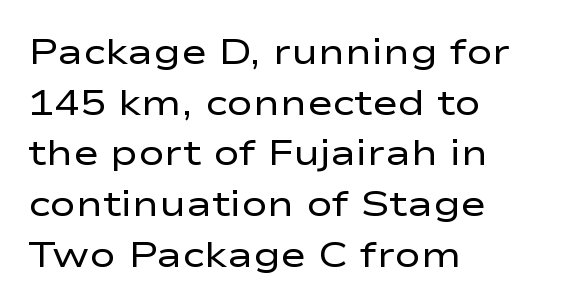
Q: Is the text bold? A: No.
Q: Is the text italic (slanted)? A: No, it is upright.
Q: Is the typeface a serif or a sans-serif typeface? A: Sans-serif.
Q: Is the text underlined? A: No.
Q: How is the paragraph aligned? A: Left-aligned.
Q: Is the spacing between letters normal or unusually wide? A: Normal.
Q: Is the spacing between lines tight, normal or loose? A: Normal.
Q: Width (condensed, normal, or wide)? A: Wide.
Q: Stroke contrast? A: Low.
Q: x-height? A: Medium.
Q: Monospaced? A: No.
